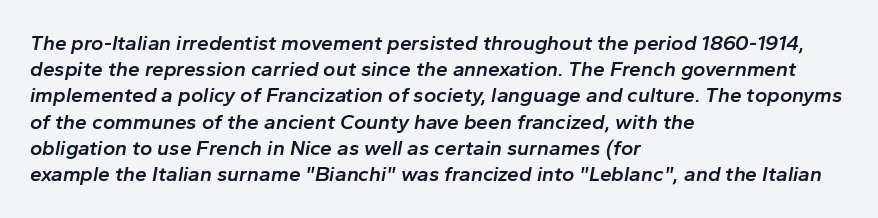
Q: Is the text bold? A: Semi-bold.
Q: Is the text italic (slanted)? A: Yes, it leans right by about 10 degrees.
Q: Is the text underlined? A: No.
Q: How is the paragraph aligned? A: Left-aligned.
Q: Is the spacing between letters normal or unusually wide? A: Normal.
Q: Is the spacing between lines tight, normal or loose? A: Normal.
